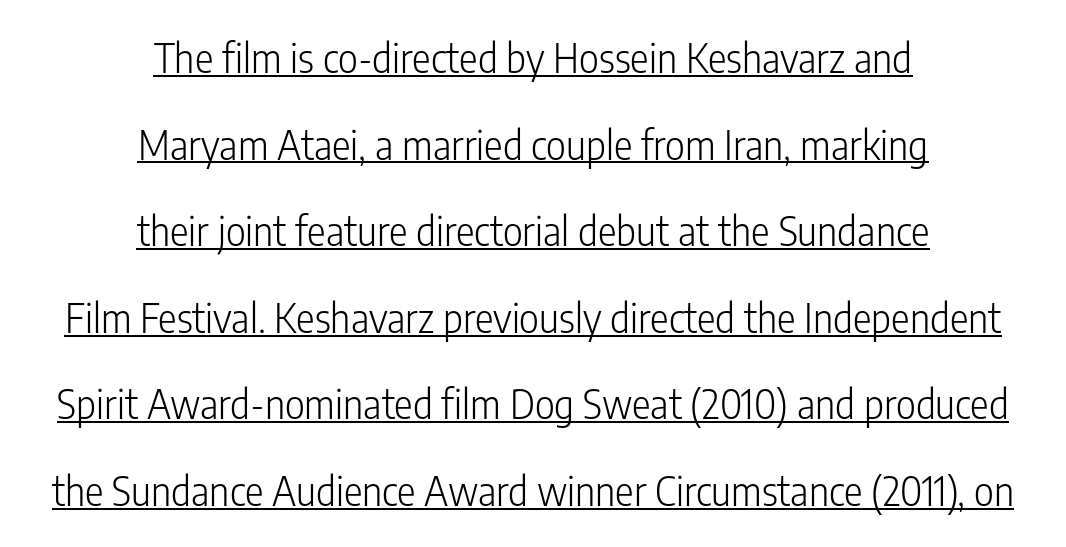
Q: Is the text bold? A: No.
Q: Is the text italic (slanted)? A: No, it is upright.
Q: Is the typeface a serif or a sans-serif typeface? A: Sans-serif.
Q: Is the text underlined? A: Yes.
Q: How is the paragraph aligned? A: Centered.
Q: Is the spacing between letters normal or unusually wide? A: Normal.
Q: Is the spacing between lines tight, normal or loose? A: Loose.
Q: Width (condensed, normal, or wide)? A: Condensed.
Q: Stroke contrast? A: Low.
Q: x-height? A: Medium.
Q: Monospaced? A: No.
